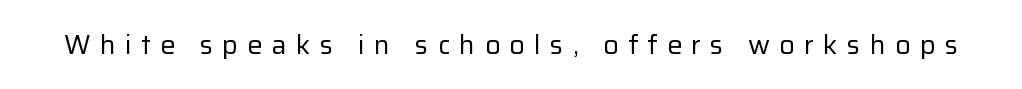
Substantial extra tracking has been applied to these lines. The strokes are not fattened; the text isn't bold. Beneath every word, the page is bare. The specimen reads as upright at a glance.
